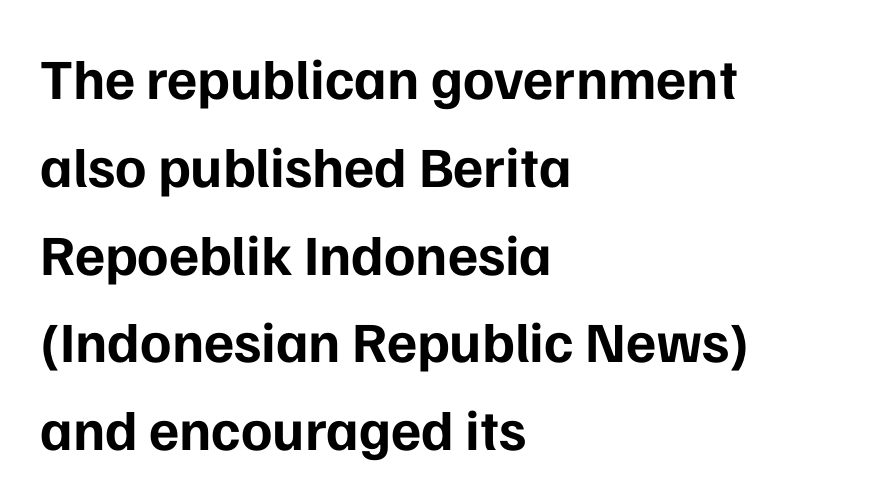
The image shows 57 px bold sans-serif type, upright; set left-aligned, normal line spacing (1.54x), normal letter spacing, not underlined; low stroke contrast and a medium x-height.
